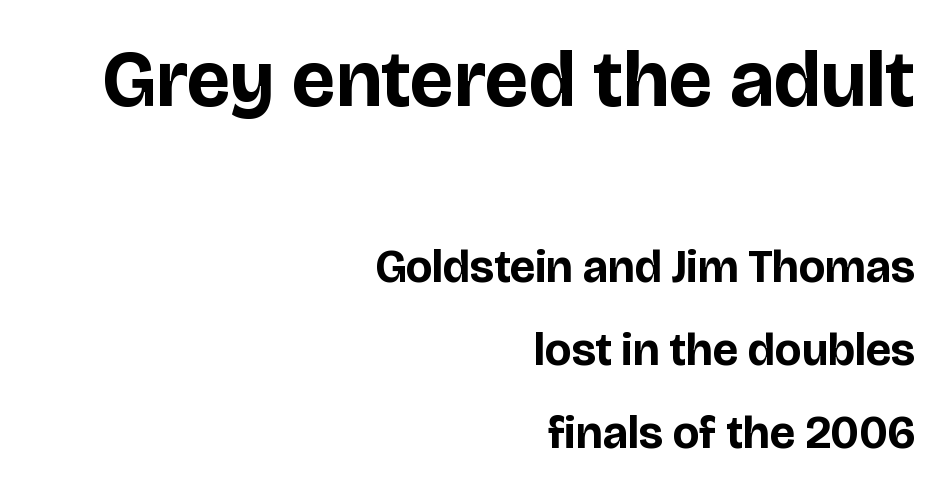
The image shows 80 px bold sans-serif type, upright; set right-aligned, line spacing 1.8x, normal letter spacing, not underlined; the first (top) block is 1.74x larger; low stroke contrast and a large x-height.
